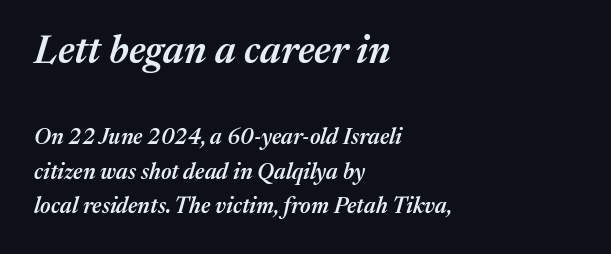
Q: Is the text bold? A: Semi-bold.
Q: Is the text italic (slanted)? A: Yes, it leans right by about 17 degrees.
Q: Is the text underlined? A: No.
Q: How is the paragraph aligned? A: Left-aligned.
Q: Is the spacing between letters normal or unusually wide? A: Normal.
Q: Is the spacing between lines tight, normal or loose? A: Normal.
Q: Which block of text is set in a larger size, the first (top) or the second (bottom)? A: The first (top) one.
Q: Width (condensed, normal, or wide)? A: Normal.
Q: Stroke contrast? A: Medium.
Q: x-height? A: Medium.
Q: Monospaced? A: No.
